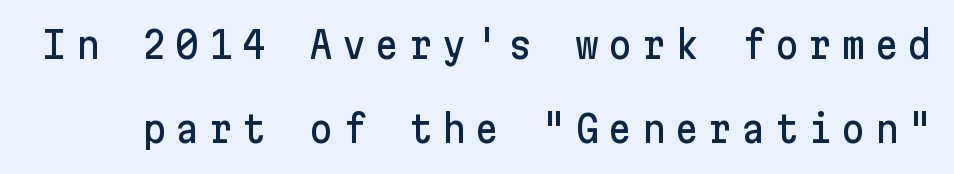
{"serif": "no", "italic": "no", "width": "normal", "stroke_contrast": "low", "x_height": "medium", "underline": "no", "line_spacing": "loose", "line_spacing_ratio": 2.28, "letter_spacing": "wide", "letter_spacing_em": 0.25, "glyph_px": 37}
